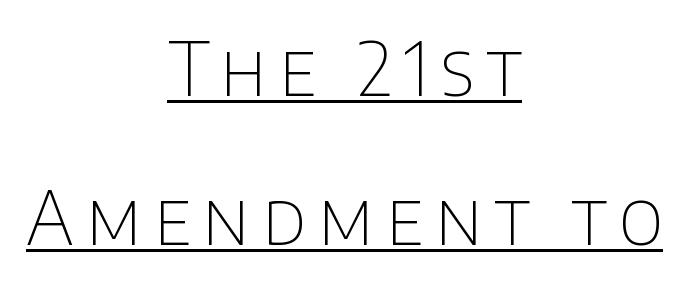
{"serif": "no", "italic": "no", "bold": "no", "weight": "thin", "width": "normal", "stroke_contrast": "low", "x_height": "large", "monospaced": "no", "underline": "yes", "align": "center", "line_spacing": "loose", "line_spacing_ratio": 2.01, "glyph_px": 74}
